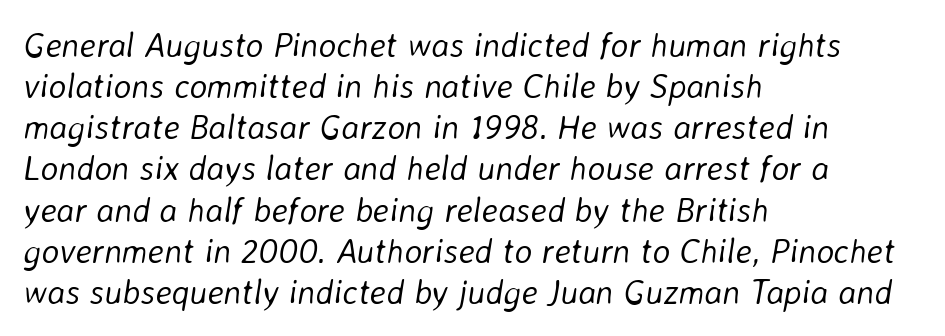
Caption: multi-line text, flush left, ragged right. No heavy texture on the line: the type isn't bold. Default kerning and tracking; the words read as compact shapes. The glyphs are unaccompanied by any horizontal stroke below them. You could not count columns in this text — the font is proportionally spaced.
